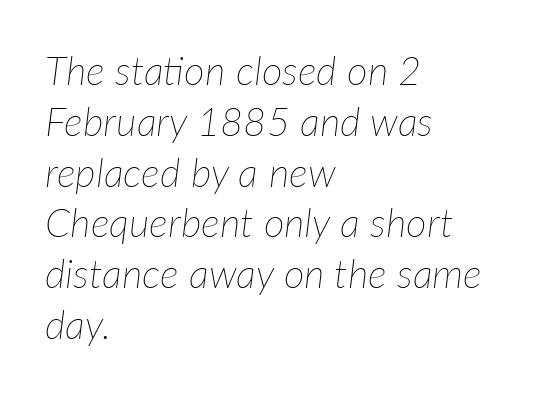
Q: Is the text bold? A: No.
Q: Is the text italic (slanted)? A: Yes, it leans right by about 7 degrees.
Q: Is the text underlined? A: No.
Q: How is the paragraph aligned? A: Left-aligned.
Q: Is the spacing between letters normal or unusually wide? A: Normal.
Q: Is the spacing between lines tight, normal or loose? A: Normal.
Q: Width (condensed, normal, or wide)? A: Normal.
Q: Stroke contrast? A: Low.
Q: x-height? A: Medium.
Q: Monospaced? A: No.
